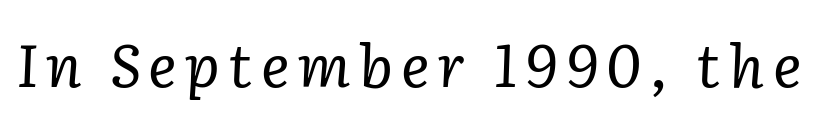
Q: Is the text bold? A: No.
Q: Is the text italic (slanted)? A: Yes, it leans right by about 2 degrees.
Q: Is the typeface a serif or a sans-serif typeface? A: Serif.
Q: Is the text underlined? A: No.
Q: Width (condensed, normal, or wide)? A: Normal.
Q: Stroke contrast? A: Low.
Q: x-height? A: Medium.
Q: Monospaced? A: No.
